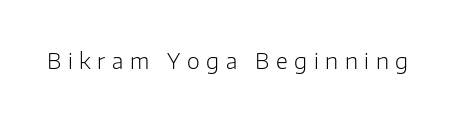
This is roman type, the default non-slanted kind. Between one letter and the next there's a generous, obvious gap. These glyphs show unthickened strokes, regular width or finer. The space beneath each line is pristine and unruled.
